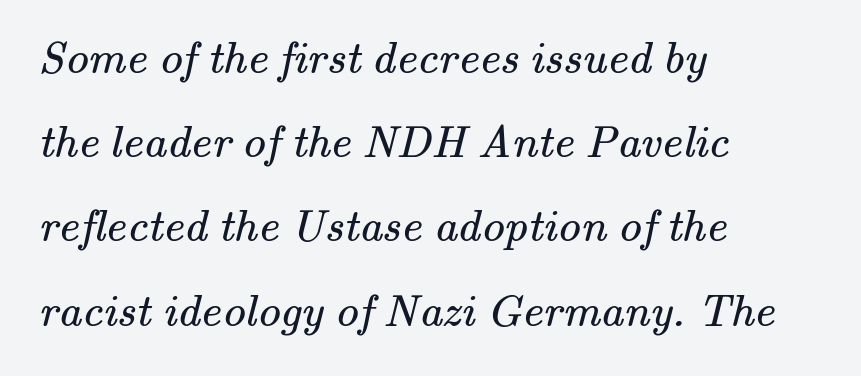
To sum up the face: it has serifs. Each letter keeps its own natural width here, so spacing adapts to shape. One-word summary of the alignment: left. Compared with a typical body face, this is equally light or lighter still. What stands out about the letter spacing? Nothing — it is the standard amount. Quick note: underline off.
